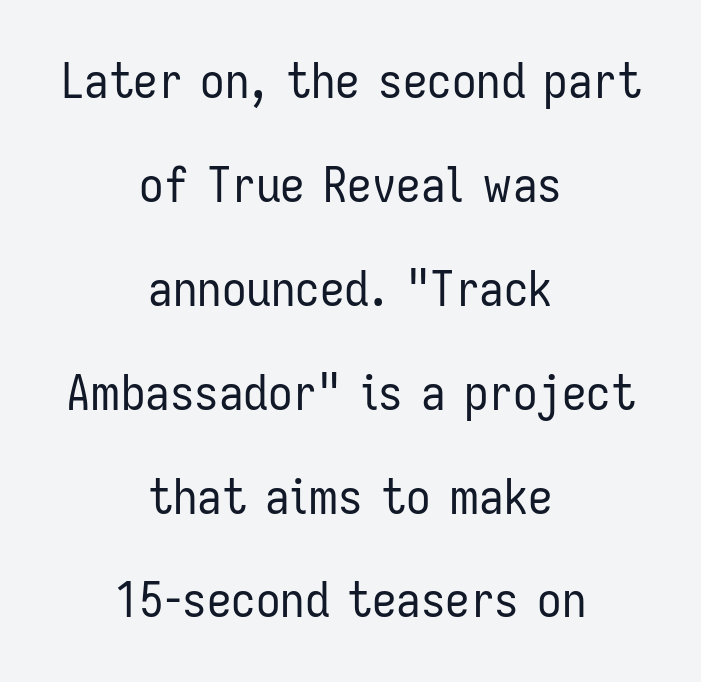
The image shows 49 px regular-weight, condensed sans-serif type, upright; set centered, loose line spacing (2.12x), normal letter spacing, not underlined; low stroke contrast and a medium x-height.
